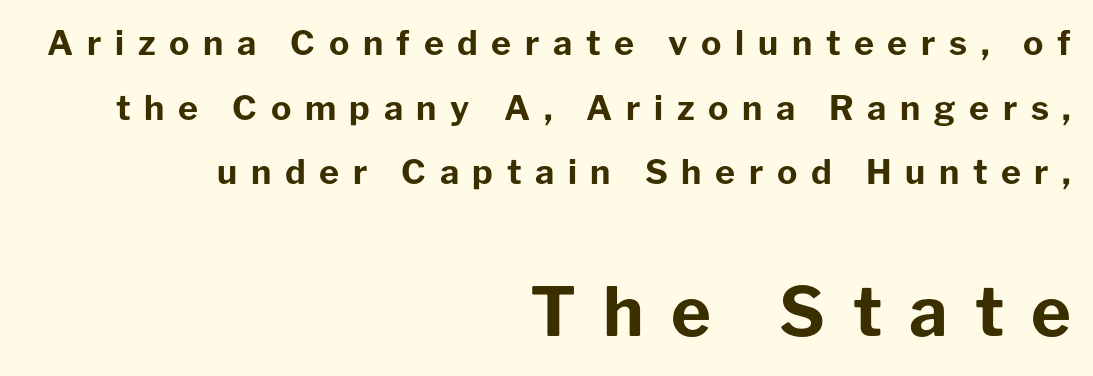
The image shows 68 px bold sans-serif type, upright; set right-aligned, loose line spacing (1.9x), unusually wide letter spacing (+0.4 em), not underlined; the second (bottom) block is 2.0x larger; low stroke contrast and a medium x-height.
